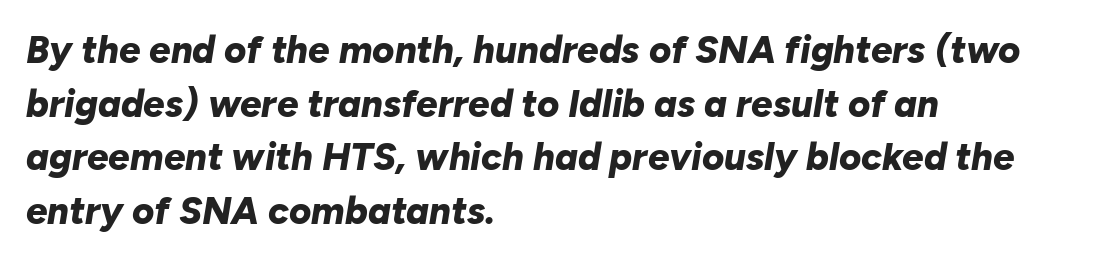
Q: Is the text bold? A: Yes.
Q: Is the text italic (slanted)? A: Yes, it leans right by about 10 degrees.
Q: Is the text underlined? A: No.
Q: How is the paragraph aligned? A: Left-aligned.
Q: Is the spacing between letters normal or unusually wide? A: Normal.
Q: Is the spacing between lines tight, normal or loose? A: Normal.
Q: Width (condensed, normal, or wide)? A: Normal.
Q: Stroke contrast? A: Low.
Q: x-height? A: Medium.
Q: Monospaced? A: No.
